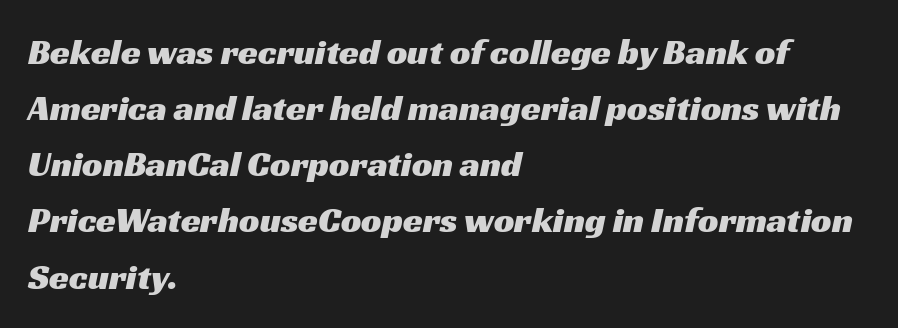
Q: Is the typeface a serif or a sans-serif typeface? A: Sans-serif.
Q: Is the text underlined? A: No.
Q: How is the paragraph aligned? A: Left-aligned.
Q: Is the spacing between letters normal or unusually wide? A: Normal.
Q: Is the spacing between lines tight, normal or loose? A: Normal.
Q: Width (condensed, normal, or wide)? A: Wide.
Q: Stroke contrast? A: Medium.
Q: x-height? A: Medium.
Q: Monospaced? A: No.
